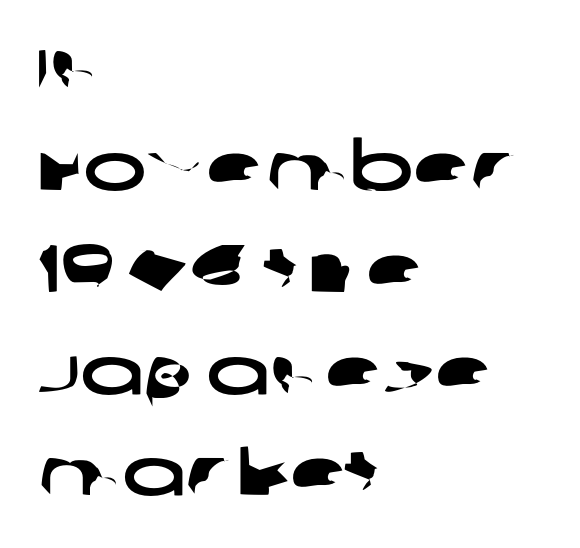
The image shows 67 px wide sans-serif type; set left-aligned, normal line spacing (1.52x), normal letter spacing, not underlined; low stroke contrast and a large x-height.
